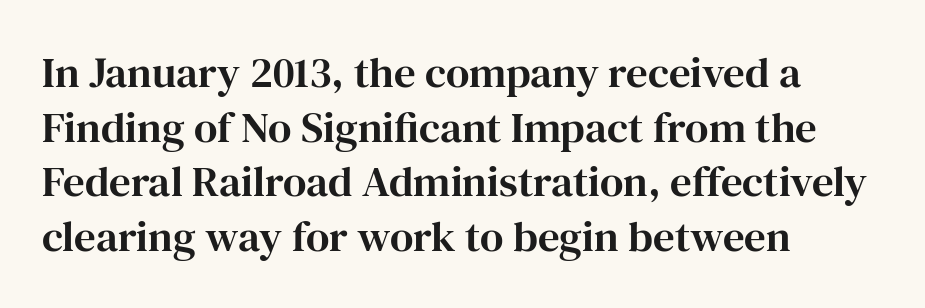
Visually the block forms a straight wall on the left and a jagged coastline on the right. Ordinary non-slanted type is in use. The horizontal fit of the characters is conventional and even. The zone under the glyphs is completely vacant. The leading is moderate, giving the passage an even texture. Unlike a clean sans, this face finishes its strokes with serifs.
